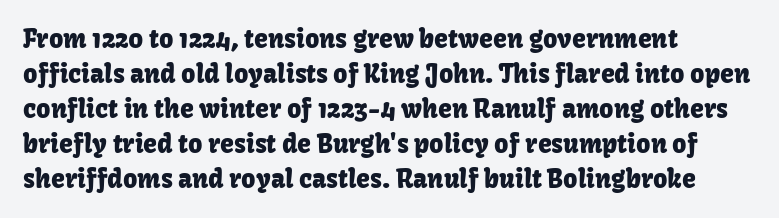
The image shows 25 px text type, upright; set left-aligned, normal line spacing (1.4x), normal letter spacing, not underlined.
